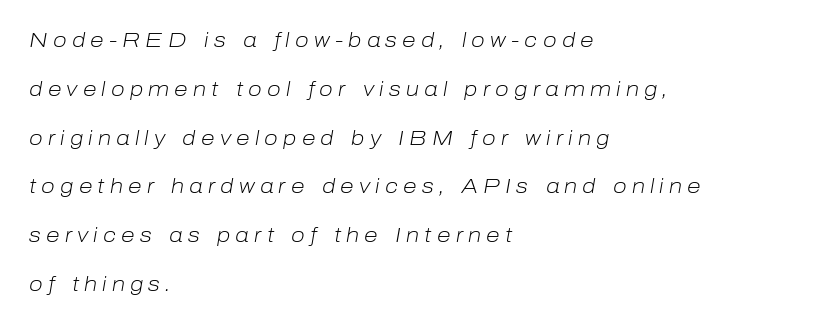
The image shows 20 px text type, italic (leaning right); set left-aligned, loose line spacing (2.44x), unusually wide letter spacing (+0.26 em), not underlined.
